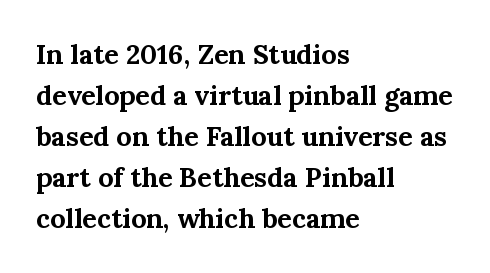
The image shows 27 px bold type, upright; set left-aligned, normal line spacing (1.52x), normal letter spacing, not underlined.
